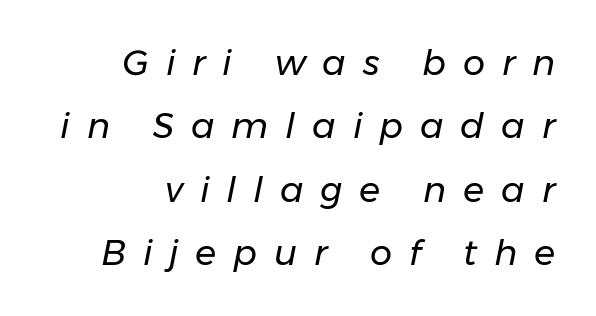
{"italic": "yes", "lean": "right", "slant_degrees": 11, "bold": "no", "weight": "regular", "width": "normal", "stroke_contrast": "low", "x_height": "medium", "monospaced": "no", "underline": "no", "align": "right", "line_spacing_ratio": 1.81, "letter_spacing": "wide", "letter_spacing_em": 0.48, "glyph_px": 35}
